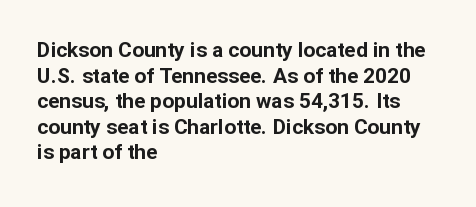
Q: Is the text bold? A: Yes.
Q: Is the text italic (slanted)? A: No, it is upright.
Q: Is the text underlined? A: No.
Q: How is the paragraph aligned? A: Left-aligned.
Q: Is the spacing between letters normal or unusually wide? A: Normal.
